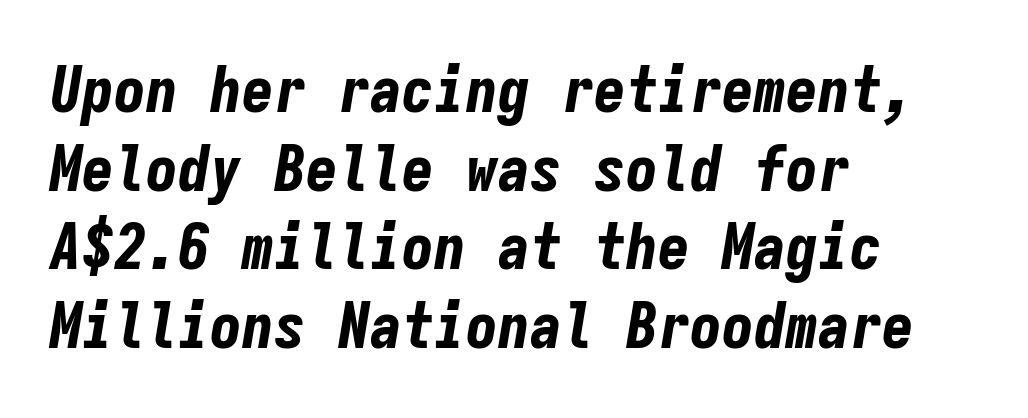
The image shows 64 px bold, condensed type, italic (leaning right), monospaced; set left-aligned, line spacing 1.23x, normal letter spacing, not underlined; low stroke contrast and a medium x-height.
